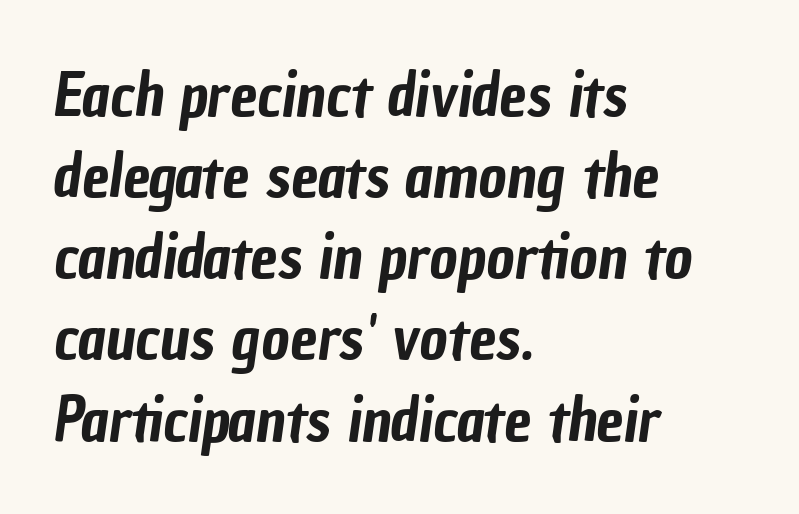
{"serif": "no", "width": "condensed", "stroke_contrast": "low", "x_height": "medium", "monospaced": "no", "underline": "no", "align": "left", "line_spacing": "normal", "line_spacing_ratio": 1.33, "letter_spacing": "normal", "letter_spacing_em": 0.0, "glyph_px": 61}
